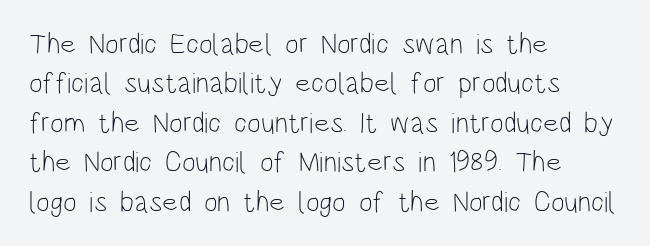
The face used here is proportionally spaced, like ordinary book or web type. No letter is thick-stroked: the sample isn't bold. These lines sit exactly where default settings would place them. The rendering keeps characters at their native spacing. The zone under the glyphs is completely vacant.
